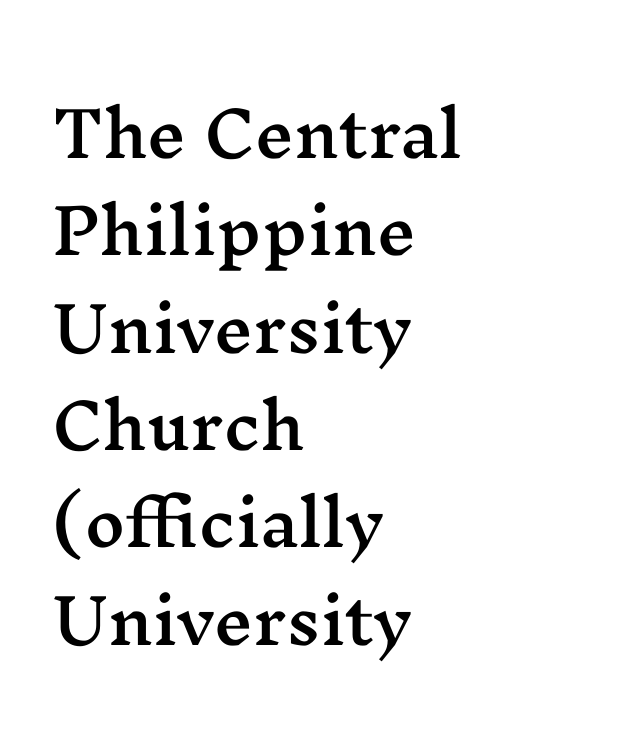
Letterform terminals end in serifs throughout the passage. Between one letter and the next there's only the usual sliver of space. Glance below the letters and you will spot only blank space. Leading matches the norm, producing a regular column. Note the varied advance widths — an 'i' is clearly narrower than an 'm'.
